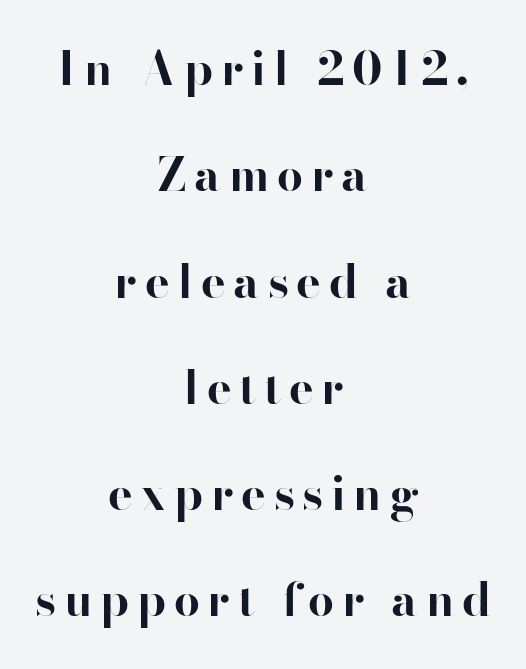
These lines carry a lot of weight — the face is fully bold. Beneath every word, the page is bare. Typeset on center — no edge is straight. A sans-serif font was chosen for this passage. The lines are spread far apart with generous leading.
